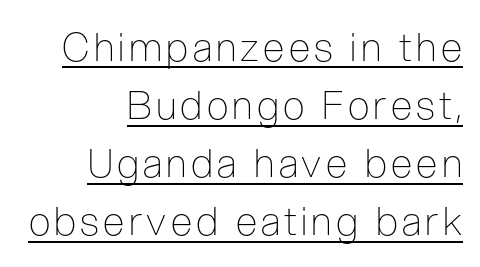
Students, observe: this is what conventionally led text looks like. Grotesque or geometric, the face here clearly has no serifs. Glance below the letters and you will spot a drawn line. The letters stand straight up with perfectly vertical stems. A typesetter would call this proportional, since set widths differ per character. The strokes carry an ordinary text weight at most.
